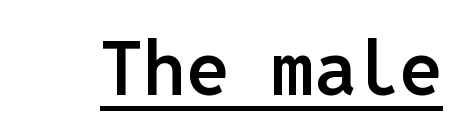
The image shows 76 px semibold sans-serif type, upright, monospaced; set normal letter spacing, underlined; low stroke contrast and a medium x-height.
